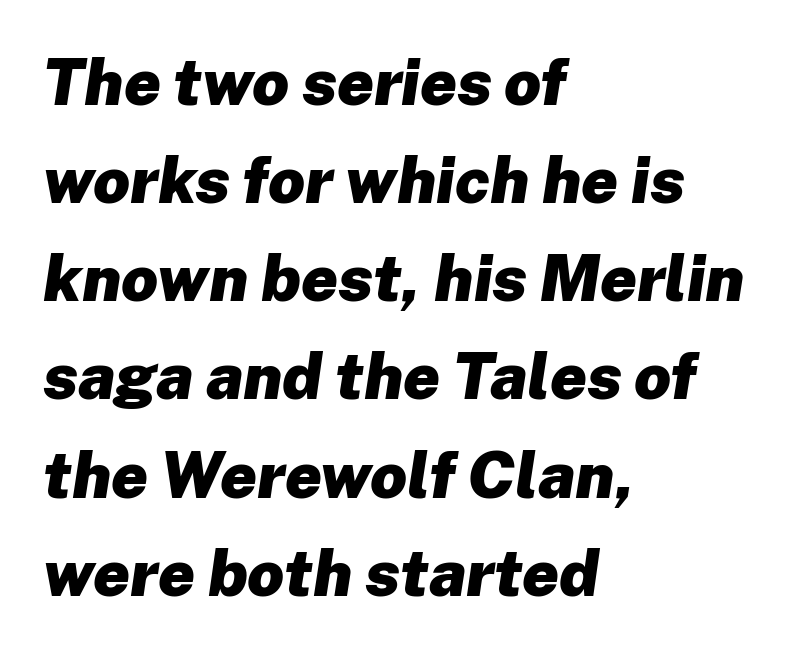
The image shows 65 px heavy type, italic (leaning right); set left-aligned, normal line spacing (1.51x), normal letter spacing, not underlined; low stroke contrast and a medium x-height.
